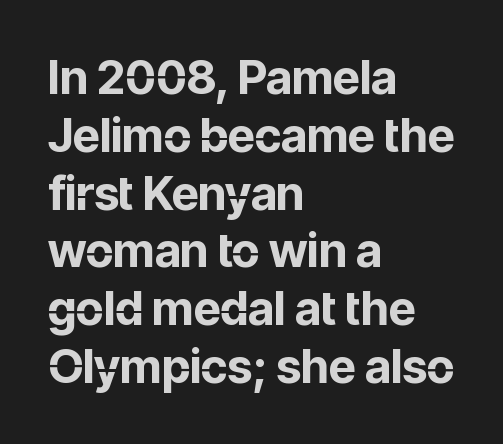
Q: Is the text bold? A: Yes.
Q: Is the text italic (slanted)? A: No, it is upright.
Q: Is the typeface a serif or a sans-serif typeface? A: Sans-serif.
Q: Is the text underlined? A: No.
Q: How is the paragraph aligned? A: Left-aligned.
Q: Is the spacing between letters normal or unusually wide? A: Normal.
Q: Width (condensed, normal, or wide)? A: Normal.
Q: Stroke contrast? A: Low.
Q: x-height? A: Medium.
Q: Monospaced? A: No.
